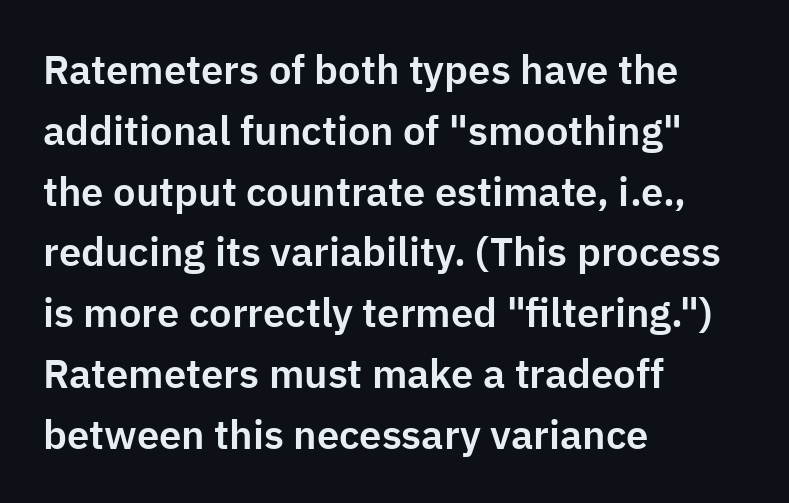
Q: Is the text italic (slanted)? A: No, it is upright.
Q: Is the typeface a serif or a sans-serif typeface? A: Sans-serif.
Q: Is the text underlined? A: No.
Q: How is the paragraph aligned? A: Left-aligned.
Q: Is the spacing between letters normal or unusually wide? A: Normal.
Q: Is the spacing between lines tight, normal or loose? A: Normal.
Q: Width (condensed, normal, or wide)? A: Normal.
Q: Stroke contrast? A: Low.
Q: x-height? A: Medium.
Q: Monospaced? A: No.
